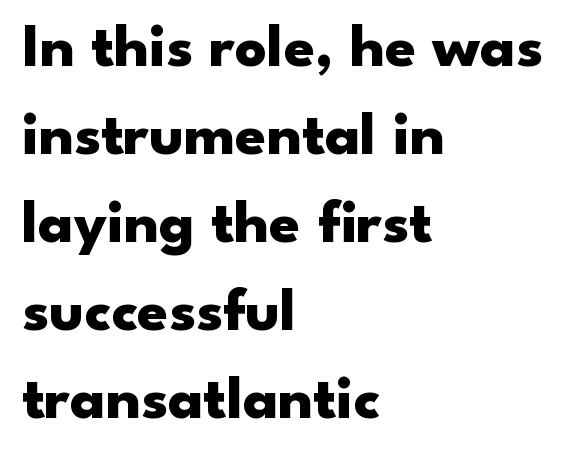
Q: Is the text bold? A: Yes.
Q: Is the text italic (slanted)? A: No, it is upright.
Q: Is the typeface a serif or a sans-serif typeface? A: Sans-serif.
Q: Is the text underlined? A: No.
Q: How is the paragraph aligned? A: Left-aligned.
Q: Is the spacing between letters normal or unusually wide? A: Normal.
Q: Is the spacing between lines tight, normal or loose? A: Normal.
Q: Width (condensed, normal, or wide)? A: Wide.
Q: Stroke contrast? A: Low.
Q: x-height? A: Small.
Q: Monospaced? A: No.
